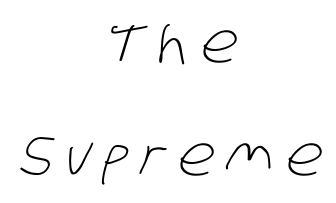
Q: Is the text bold? A: No.
Q: Is the typeface a serif or a sans-serif typeface? A: Sans-serif.
Q: Is the text underlined? A: No.
Q: How is the paragraph aligned? A: Centered.
Q: Is the spacing between letters normal or unusually wide? A: Unusually wide.
Q: Is the spacing between lines tight, normal or loose? A: Loose.
Q: Width (condensed, normal, or wide)? A: Condensed.
Q: Stroke contrast? A: Low.
Q: x-height? A: Large.
Q: Monospaced? A: No.
